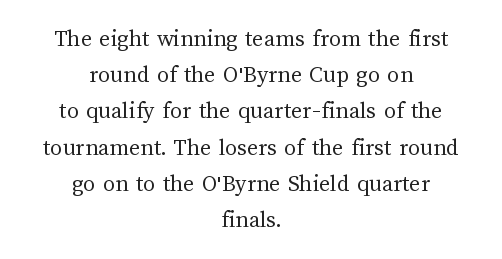
Q: Is the text bold? A: No.
Q: Is the text italic (slanted)? A: No, it is upright.
Q: Is the text underlined? A: No.
Q: How is the paragraph aligned? A: Centered.
Q: Is the spacing between letters normal or unusually wide? A: Normal.
Q: Is the spacing between lines tight, normal or loose? A: Normal.
